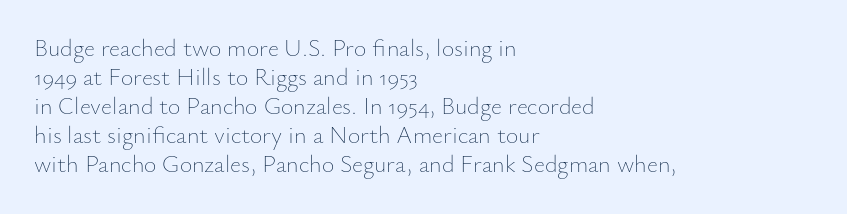
Q: Is the text bold? A: No.
Q: Is the text italic (slanted)? A: No, it is upright.
Q: Is the text underlined? A: No.
Q: How is the paragraph aligned? A: Left-aligned.
Q: Is the spacing between letters normal or unusually wide? A: Normal.
